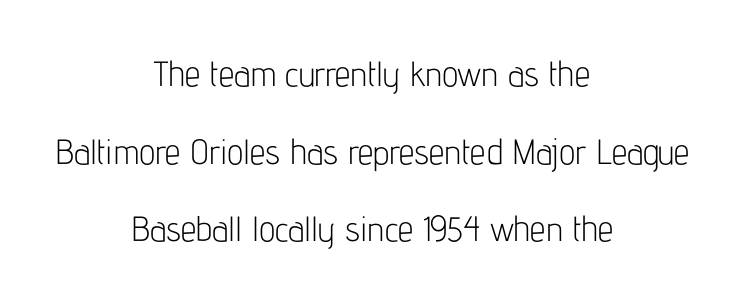
{"serif": "no", "italic": "no", "bold": "no", "weight": "light", "width": "condensed", "stroke_contrast": "low", "x_height": "medium", "monospaced": "no", "underline": "no", "align": "center", "line_spacing": "loose", "line_spacing_ratio": 2.22, "letter_spacing": "normal", "letter_spacing_em": 0.0, "glyph_px": 35}
